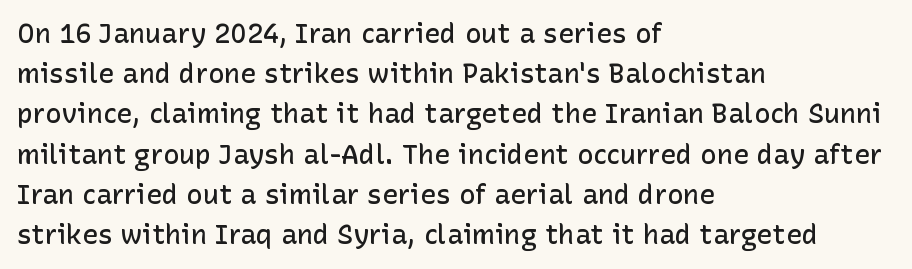
Q: Is the text bold? A: Semi-bold.
Q: Is the text italic (slanted)? A: No, it is upright.
Q: Is the text underlined? A: No.
Q: How is the paragraph aligned? A: Left-aligned.
Q: Is the spacing between letters normal or unusually wide? A: Normal.
Q: Is the spacing between lines tight, normal or loose? A: Normal.
